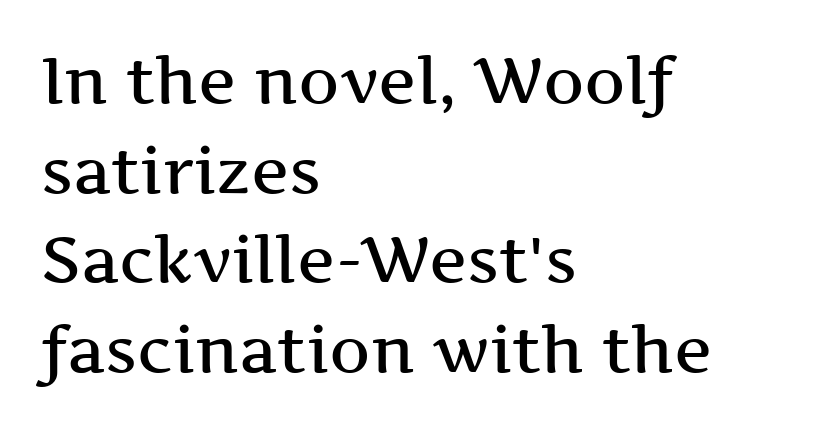
The image shows 64 px semibold, wide serif type, upright; set left-aligned, normal line spacing (1.4x), normal letter spacing, not underlined; medium stroke contrast and a medium x-height.
